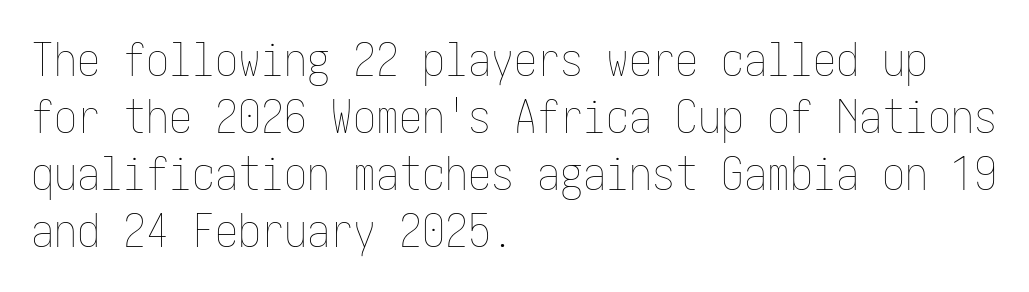
{"italic": "no", "bold": "no", "weight": "thin", "width": "condensed", "stroke_contrast": "low", "x_height": "medium", "underline": "no", "align": "left", "line_spacing_ratio": 1.24, "letter_spacing": "normal", "letter_spacing_em": 0.0, "glyph_px": 46}
